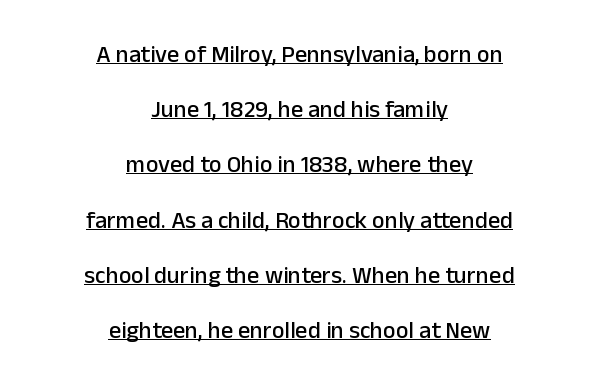
Q: Is the text italic (slanted)? A: No, it is upright.
Q: Is the text underlined? A: Yes.
Q: How is the paragraph aligned? A: Centered.
Q: Is the spacing between letters normal or unusually wide? A: Normal.
Q: Is the spacing between lines tight, normal or loose? A: Loose.
